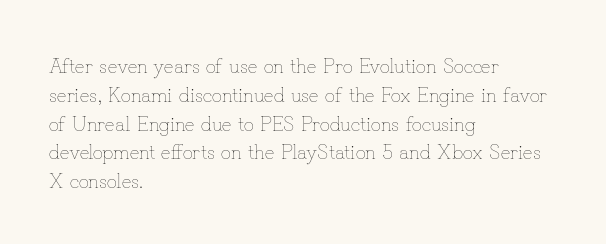
Q: Is the text bold? A: No.
Q: Is the text italic (slanted)? A: No, it is upright.
Q: Is the text underlined? A: No.
Q: How is the paragraph aligned? A: Left-aligned.
Q: Is the spacing between letters normal or unusually wide? A: Normal.
Q: Is the spacing between lines tight, normal or loose? A: Normal.
